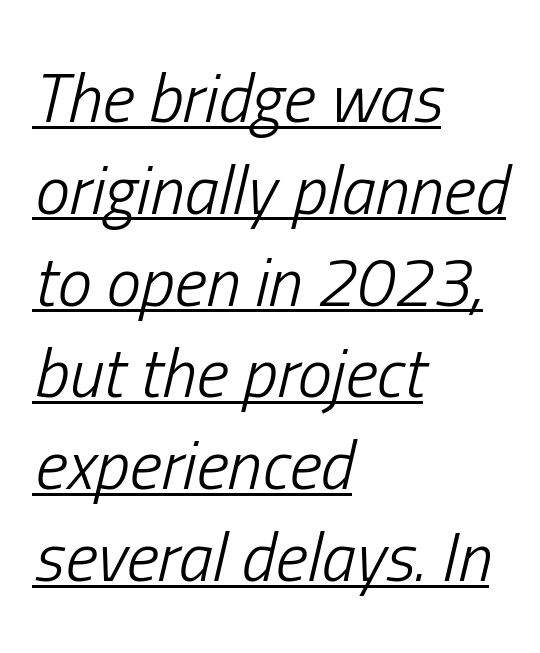
In designer terms, the underline attribute is active on this setting. The typesetter chose a ragged-right arrangement here. You could not count columns in this text — the font is proportionally spaced. Looking at the ascenders, they clearly lean.
